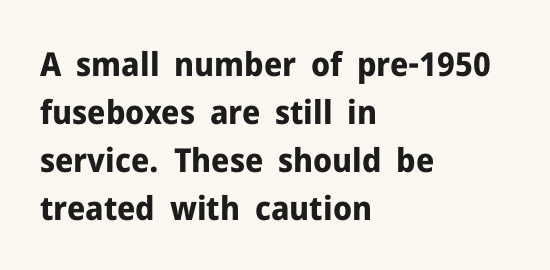
Q: Is the text bold? A: Yes.
Q: Is the text italic (slanted)? A: No, it is upright.
Q: Is the typeface a serif or a sans-serif typeface? A: Sans-serif.
Q: Is the text underlined? A: No.
Q: How is the paragraph aligned? A: Left-aligned.
Q: Is the spacing between letters normal or unusually wide? A: Normal.
Q: Is the spacing between lines tight, normal or loose? A: Normal.
Q: Width (condensed, normal, or wide)? A: Normal.
Q: Stroke contrast? A: Low.
Q: x-height? A: Medium.
Q: Monospaced? A: No.
